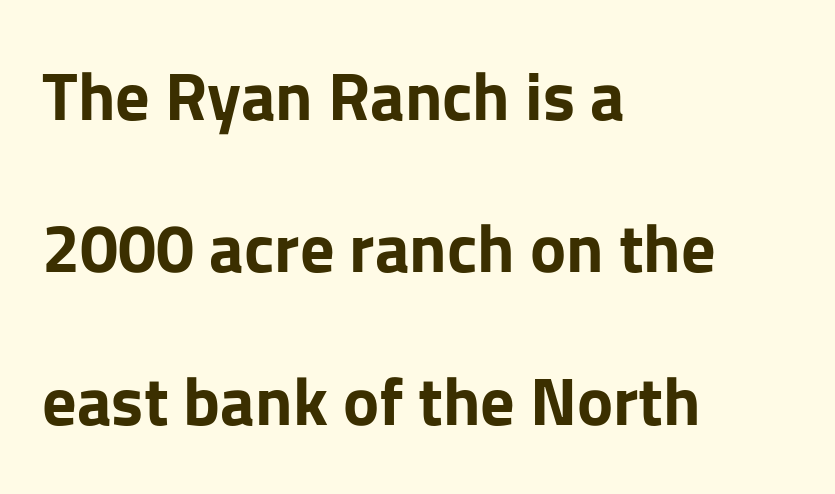
Looks like regular typesetting: each glyph gets only the width it needs. Vertically, the passage feels expansive, rows floating well apart. Honestly, there is no underline to notice here at all. Nothing sits at the stroke ends, so this counts as sans-serif. Where is the straight margin? On the left.
